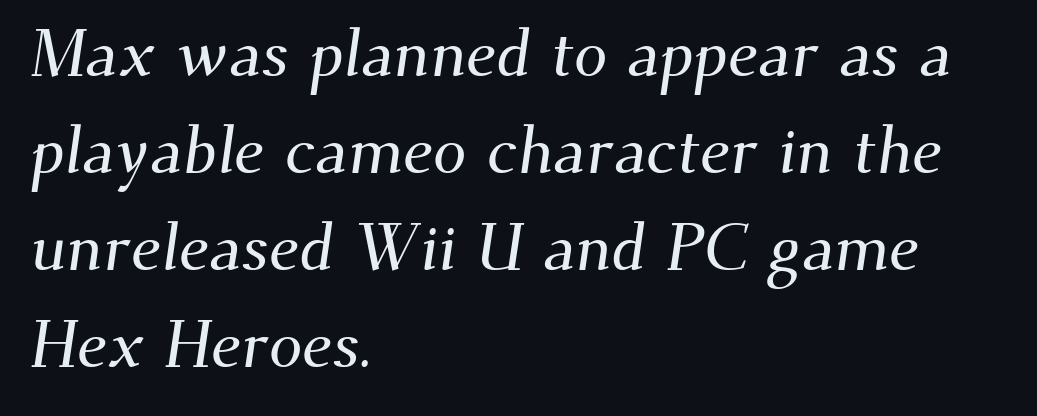
{"serif": "yes", "width": "normal", "stroke_contrast": "medium", "x_height": "small", "monospaced": "no", "underline": "no", "align": "left", "line_spacing": "normal", "line_spacing_ratio": 1.45, "letter_spacing": "normal", "letter_spacing_em": 0.0, "glyph_px": 67}
